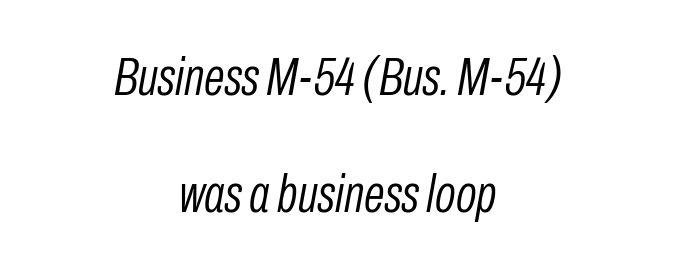
Line spacing here is loose. The face used here has a pronounced slope to its letters. The face looks like a standard text weight, possibly lighter. Note the varied advance widths — an 'i' is clearly narrower than an 'm'. Anything drawn beneath the words? Only blank space. The setting favours the middle, as headings and verse often do.
